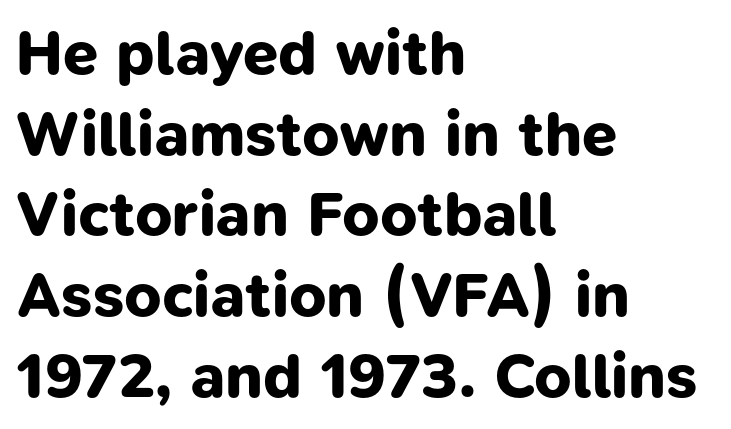
Q: Is the text bold? A: Yes.
Q: Is the typeface a serif or a sans-serif typeface? A: Sans-serif.
Q: Is the text underlined? A: No.
Q: How is the paragraph aligned? A: Left-aligned.
Q: Is the spacing between letters normal or unusually wide? A: Normal.
Q: Is the spacing between lines tight, normal or loose? A: Normal.
Q: Width (condensed, normal, or wide)? A: Normal.
Q: Stroke contrast? A: Low.
Q: x-height? A: Medium.
Q: Monospaced? A: No.
